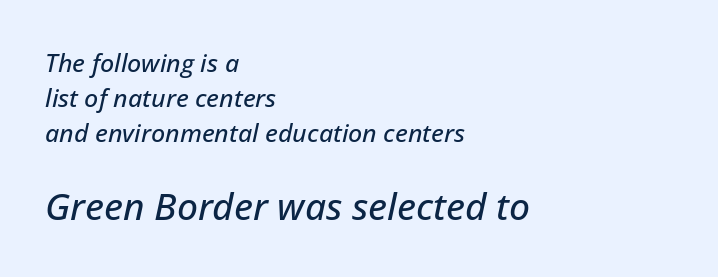
Nothing unusual about the tracking: characters are spaced as the font intends. Decoration check: the copy has no underline. The face used here appears at its bigger size in the lower chunk. You could not count columns in this text — the font is proportionally spaced. What's the leading like? Ordinary, nothing unusual. Quick note: italic.
